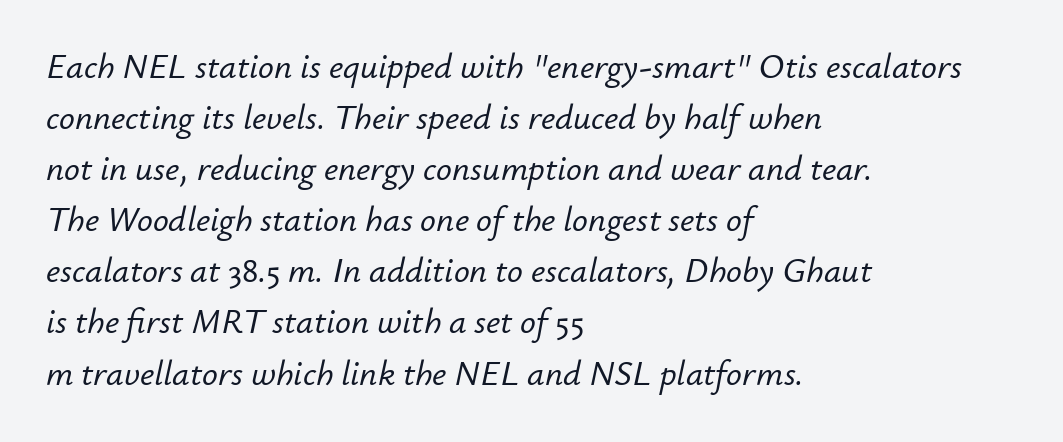
The image shows 35 px text type, italic (leaning right); set left-aligned, normal line spacing (1.46x), normal letter spacing, not underlined; low stroke contrast and a small x-height.
